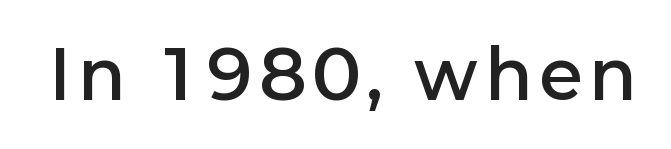
The image shows 66 px semibold sans-serif type, upright; set not underlined; low stroke contrast and a medium x-height.
